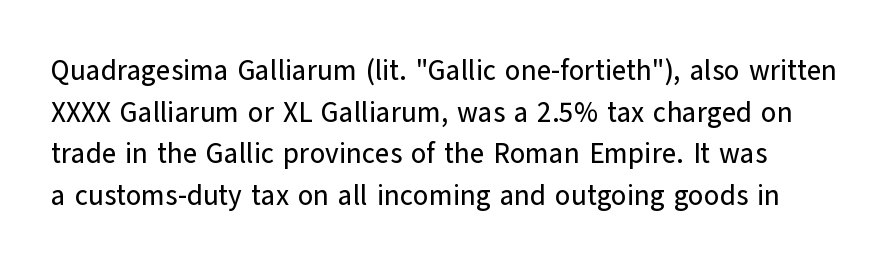
The face used here is a sans, in the tradition of grotesques and geometrics. Does the lettering tilt? It doesn't — this is upright. Words appear dense and cohesive because spacing is normal. A bare baseline throughout the passage. Spacing verdict: proportional, widths tailored to each character.
